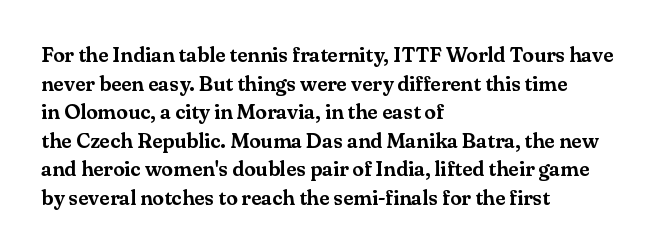
The image shows 21 px text type, upright; set left-aligned, normal line spacing (1.36x), normal letter spacing, not underlined.
